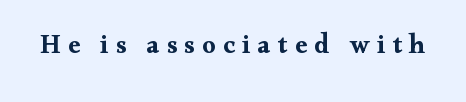
Words appear elongated and porous because spacing is wide. Italic: no, the glyphs are upright roman. Check the space under the baseline: it is left empty.
